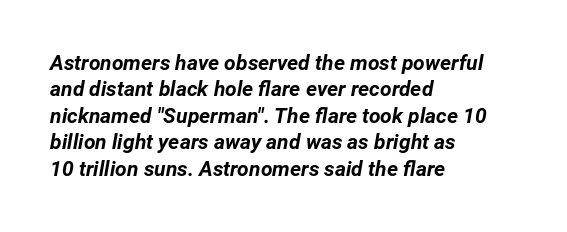
Short note: letters normally spaced. Slant detected: the letters are inclined. The strokes are fattened all the way to bold. The rag falls on the right side of this text block. Any mark beneath the type? The region is blank.
